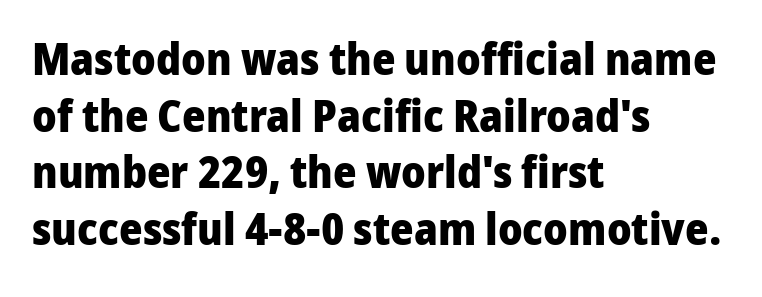
{"serif": "no", "italic": "no", "bold": "yes", "weight": "heavy", "width": "normal", "stroke_contrast": "low", "x_height": "medium", "monospaced": "no", "underline": "no", "align": "left", "line_spacing": "normal", "line_spacing_ratio": 1.26, "letter_spacing": "normal", "letter_spacing_em": 0.0, "glyph_px": 45}
